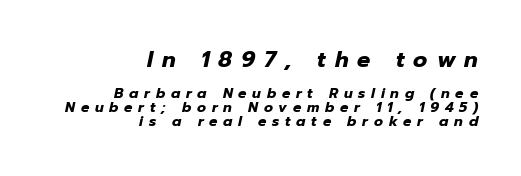
The image shows 22 px bold type, italic (leaning right); set right-aligned, tight line spacing (0.99x), unusually wide letter spacing (+0.41 em), not underlined; the first (top) block is 1.57x larger.
